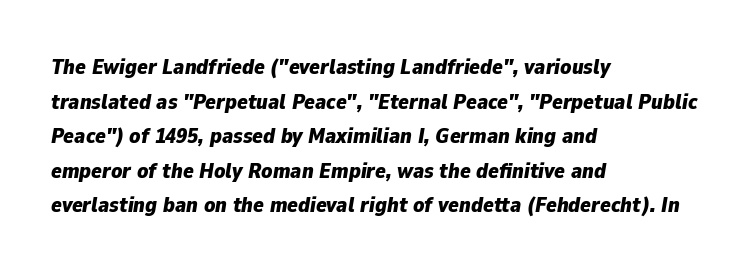
Q: Is the text bold? A: Yes.
Q: Is the text italic (slanted)? A: Yes, it leans right by about 9 degrees.
Q: Is the text underlined? A: No.
Q: How is the paragraph aligned? A: Left-aligned.
Q: Is the spacing between letters normal or unusually wide? A: Normal.
Q: Is the spacing between lines tight, normal or loose? A: Normal.
